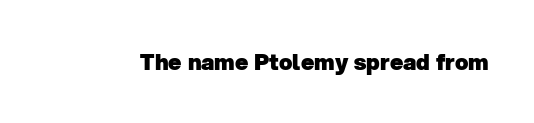
The image shows 22 px bold type; set normal letter spacing, not underlined.
